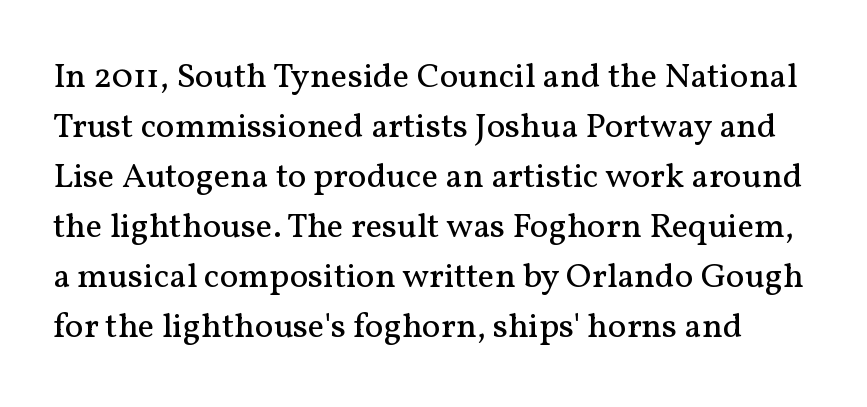
{"serif": "yes", "italic": "no", "bold": "no", "weight": "regular", "width": "normal", "stroke_contrast": "medium", "x_height": "medium", "monospaced": "no", "underline": "no", "line_spacing": "normal", "line_spacing_ratio": 1.43, "letter_spacing": "normal", "letter_spacing_em": 0.0, "glyph_px": 35}
